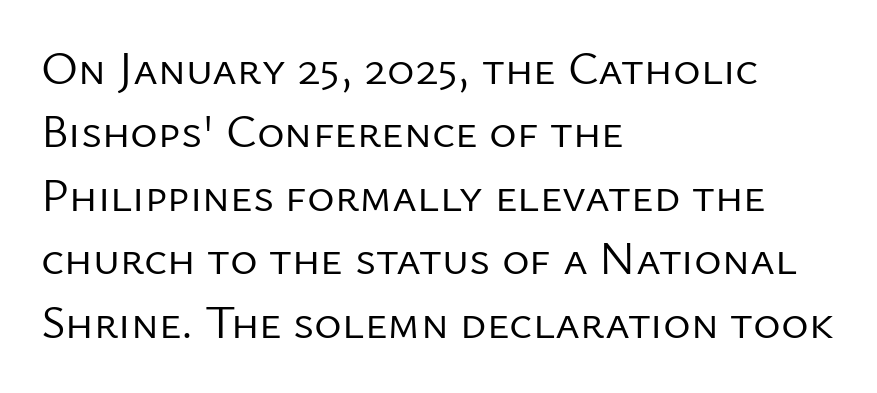
{"serif": "no", "italic": "no", "bold": "no", "weight": "regular", "width": "normal", "stroke_contrast": "low", "x_height": "medium", "monospaced": "no", "underline": "no", "align": "left", "line_spacing": "normal", "line_spacing_ratio": 1.35, "letter_spacing": "normal", "letter_spacing_em": 0.0, "glyph_px": 47}
